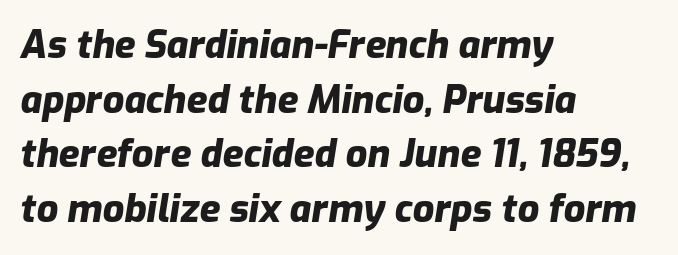
{"italic": "yes", "lean": "right", "slant_degrees": 9, "bold": "yes", "weight": "heavy", "width": "normal", "stroke_contrast": "low", "x_height": "medium", "monospaced": "no", "underline": "no", "align": "left", "line_spacing": "normal", "line_spacing_ratio": 1.44, "letter_spacing": "normal", "letter_spacing_em": 0.0, "glyph_px": 38}
